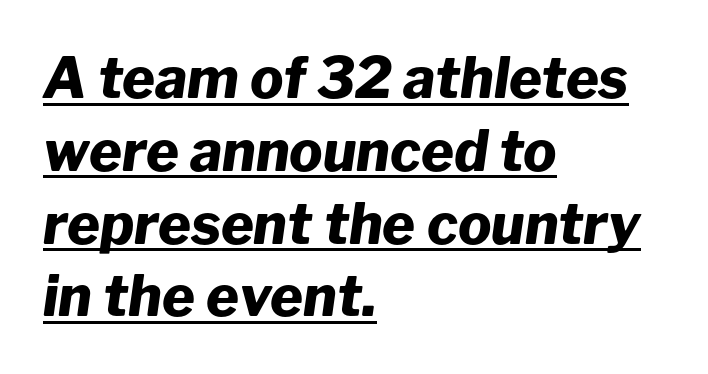
{"italic": "yes", "lean": "right", "slant_degrees": 8, "bold": "yes", "weight": "heavy", "width": "normal", "stroke_contrast": "low", "x_height": "medium", "monospaced": "no", "underline": "yes", "align": "left", "line_spacing": "normal", "line_spacing_ratio": 1.3, "letter_spacing": "normal", "letter_spacing_em": 0.0, "glyph_px": 56}
